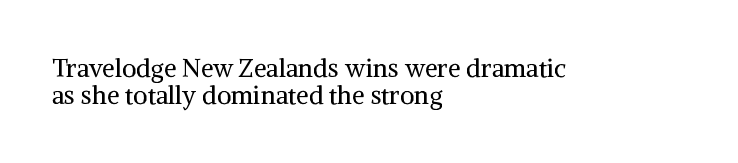
{"italic": "no", "bold": "no", "underline": "no", "align": "left", "line_spacing": "tight", "line_spacing_ratio": 1.08, "letter_spacing": "normal", "letter_spacing_em": 0.0, "glyph_px": 25}
